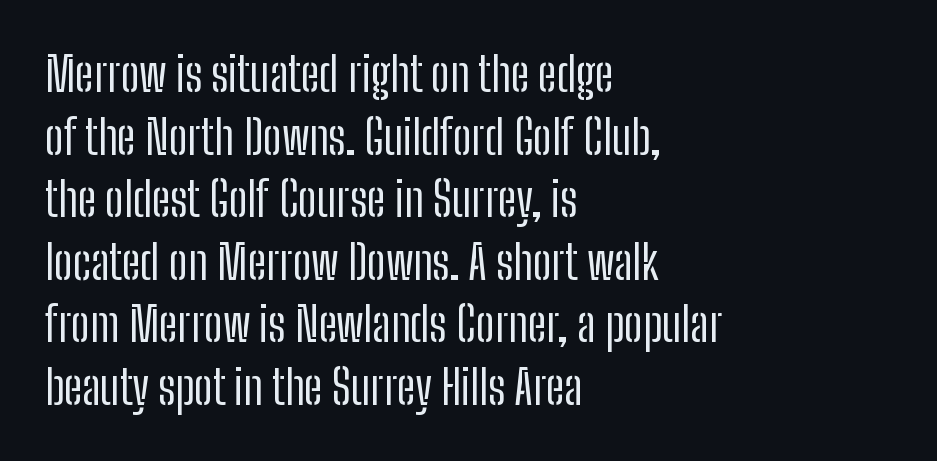
Ordinary non-slanted type is in use. The gaps between neighbouring characters are ordinary and unremarkable. The block of text has a typical density, with ordinary space between rows. Each letter keeps its own natural width here, so spacing adapts to shape.
